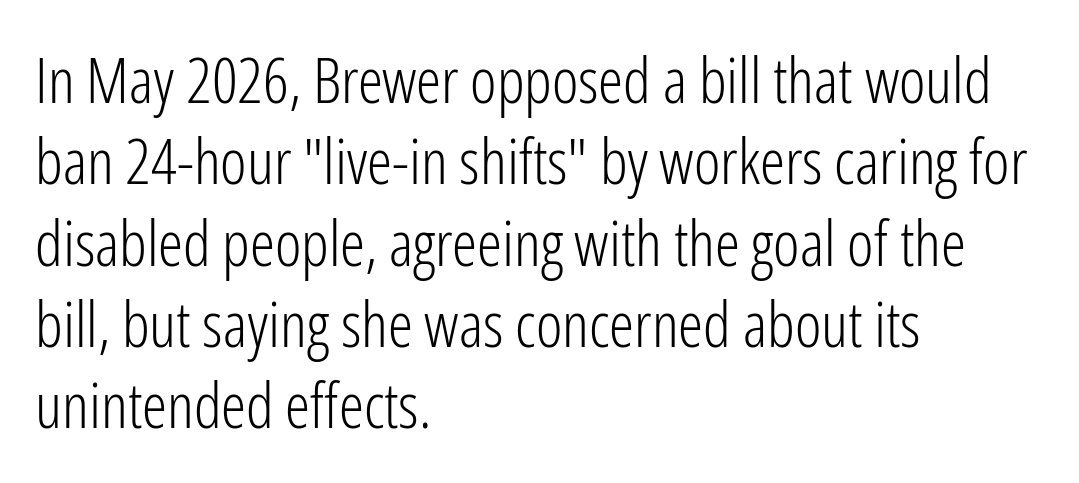
Q: Is the text bold? A: No.
Q: Is the text italic (slanted)? A: No, it is upright.
Q: Is the typeface a serif or a sans-serif typeface? A: Sans-serif.
Q: Is the text underlined? A: No.
Q: How is the paragraph aligned? A: Left-aligned.
Q: Is the spacing between letters normal or unusually wide? A: Normal.
Q: Is the spacing between lines tight, normal or loose? A: Normal.
Q: Width (condensed, normal, or wide)? A: Condensed.
Q: Stroke contrast? A: Low.
Q: x-height? A: Medium.
Q: Monospaced? A: No.
